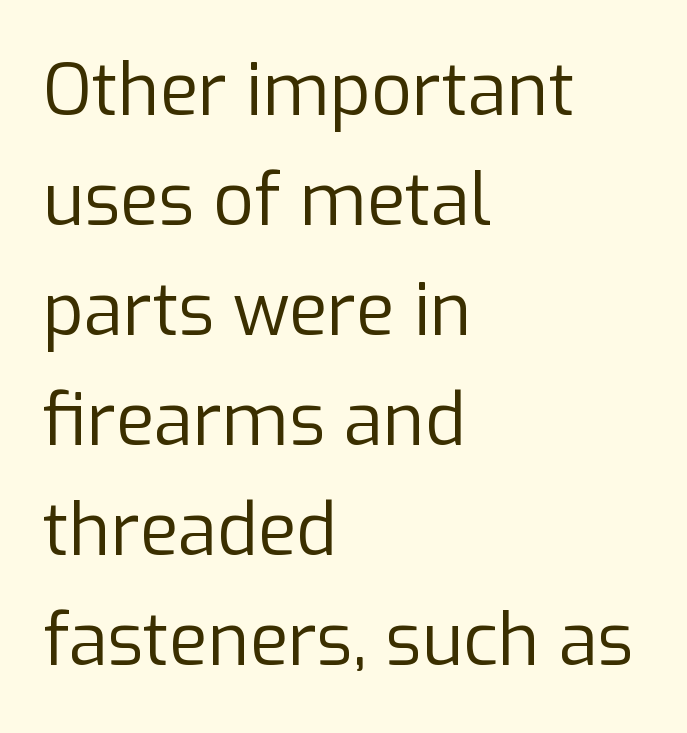
{"serif": "no", "italic": "no", "bold": "no", "weight": "regular", "width": "normal", "stroke_contrast": "low", "x_height": "medium", "monospaced": "no", "underline": "no", "align": "left", "line_spacing": "normal", "line_spacing_ratio": 1.55, "letter_spacing": "normal", "letter_spacing_em": 0.0, "glyph_px": 71}
